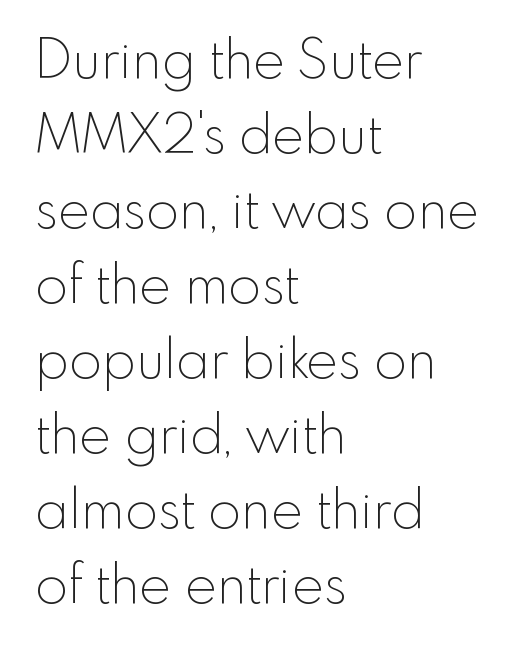
{"serif": "no", "italic": "no", "bold": "no", "weight": "thin", "width": "normal", "x_height": "small", "monospaced": "no", "underline": "no", "align": "left", "line_spacing": "normal", "line_spacing_ratio": 1.39, "letter_spacing": "normal", "letter_spacing_em": 0.0, "glyph_px": 54}
